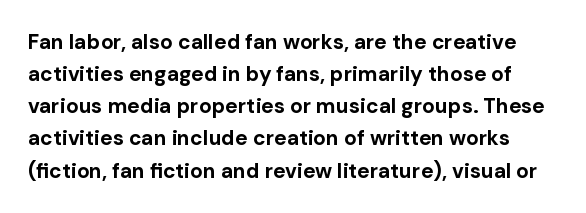
The face used here has the dense, thick strokes of a bold. Every stem runs plumb, perpendicular to the baseline. Observe the ordinary spacing: letters are neighbours, not strangers. Each new line begins a customary step beneath the previous one. The zone under the glyphs is completely vacant.
